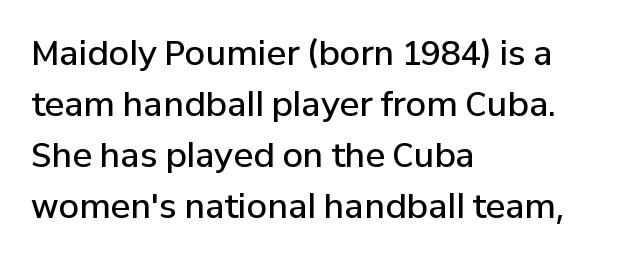
Think of a printed novel: that variable character pitch is what you see here. Spacing between characters is what you'd get straight out of the box. A classic flush-left, rag-right setting is used for this passage. Nothing sits at the stroke ends, so this counts as sans-serif. Just letters on the line, the space beneath them empty. Every letter is mildly thick-stroked: semibold rather than bold.
